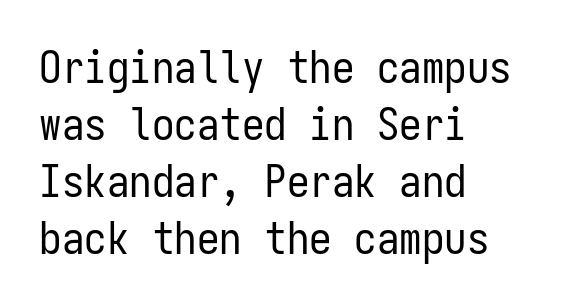
The lettering stays uniformly vertical, giving the passage a roman look. Rule under the text: the space is simply empty. Note: no serifs on the glyphs. The face looks like a standard text weight, possibly lighter.
